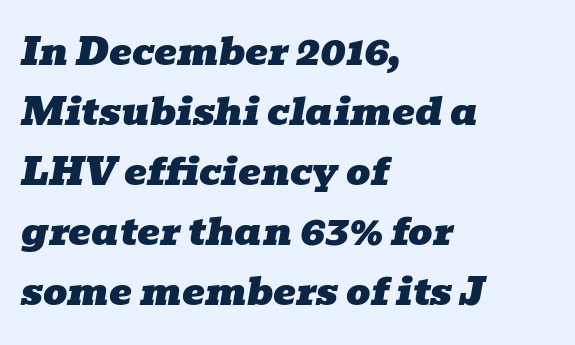
Interline gaps are of average width in this sample. You can tell it's italic because the verticals aren't actually vertical. Beneath every word, the page is bare. Compared with typical body copy, the letter spacing here is the same.
